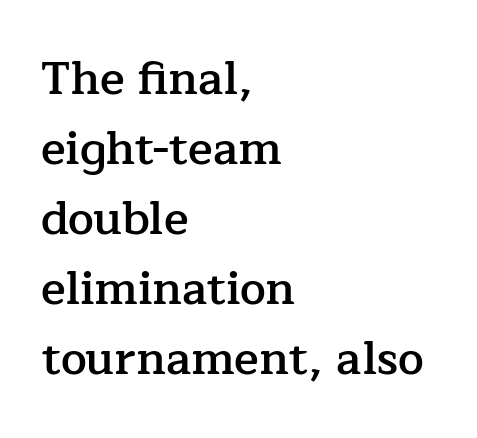
{"serif": "yes", "italic": "no", "bold": "semi", "weight": "semibold", "width": "normal", "stroke_contrast": "low", "x_height": "medium", "monospaced": "no", "underline": "no", "align": "left", "line_spacing": "normal", "line_spacing_ratio": 1.52, "letter_spacing": "normal", "letter_spacing_em": 0.0, "glyph_px": 46}
